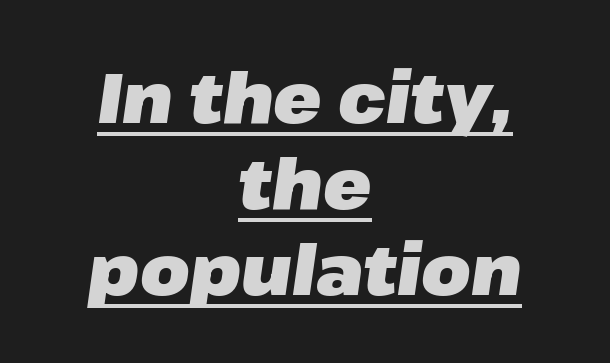
{"italic": "yes", "lean": "right", "slant_degrees": 8, "bold": "yes", "weight": "heavy", "width": "normal", "stroke_contrast": "low", "x_height": "medium", "monospaced": "no", "underline": "yes", "align": "center", "line_spacing_ratio": 1.21, "letter_spacing": "normal", "letter_spacing_em": 0.0, "glyph_px": 71}
